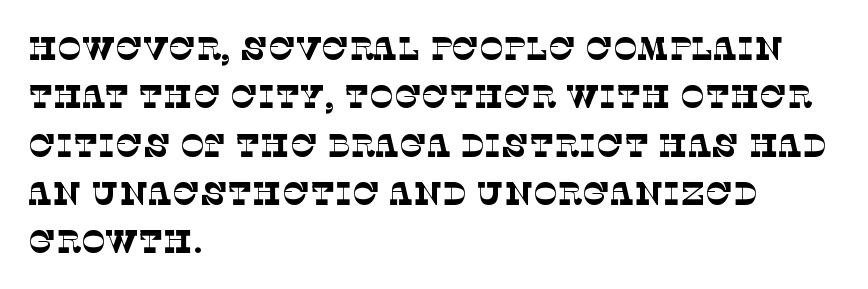
Q: Is the text bold? A: No.
Q: Is the typeface a serif or a sans-serif typeface? A: Serif.
Q: Is the text underlined? A: No.
Q: How is the paragraph aligned? A: Left-aligned.
Q: Is the spacing between letters normal or unusually wide? A: Normal.
Q: Is the spacing between lines tight, normal or loose? A: Normal.
Q: Width (condensed, normal, or wide)? A: Normal.
Q: Stroke contrast? A: Low.
Q: x-height? A: Large.
Q: Monospaced? A: No.
